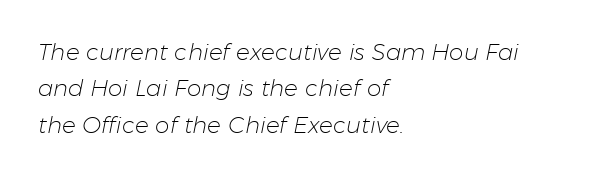
The image shows 23 px text type, italic (leaning right); set left-aligned, normal line spacing (1.58x), normal letter spacing, not underlined.
